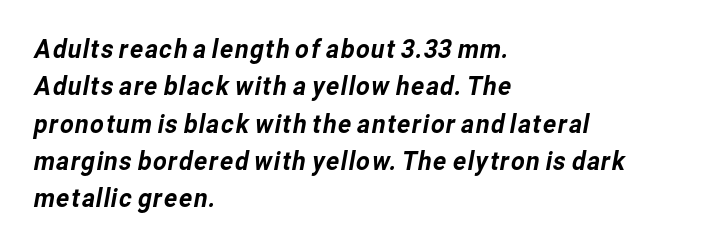
The image shows 27 px text type; set left-aligned, normal line spacing (1.38x), normal letter spacing, not underlined.
